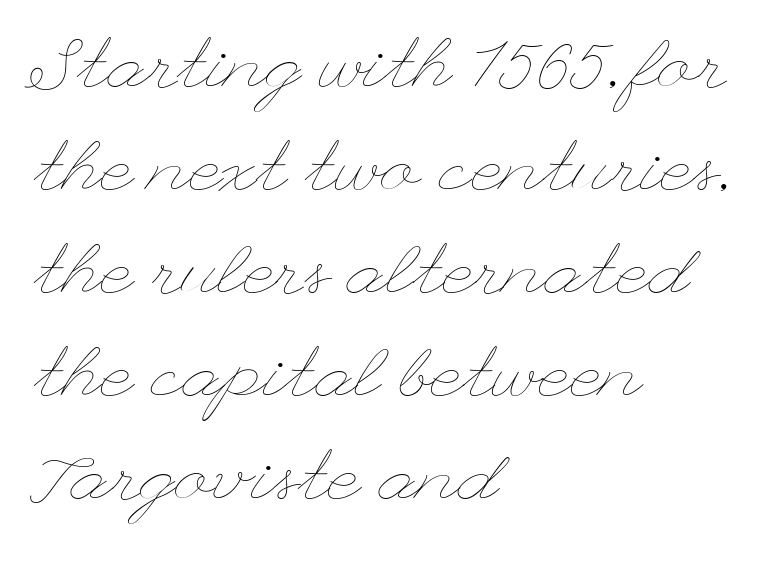
The specimen omits any rule beneath the text block's lines. Tracking value appears to be zero — textbook default spacing. Horizontal bands of white between lines are of average thickness. Nothing heavy about these letters — not bold at all. Notice how the passage keeps a crisp vertical edge on the left only.
